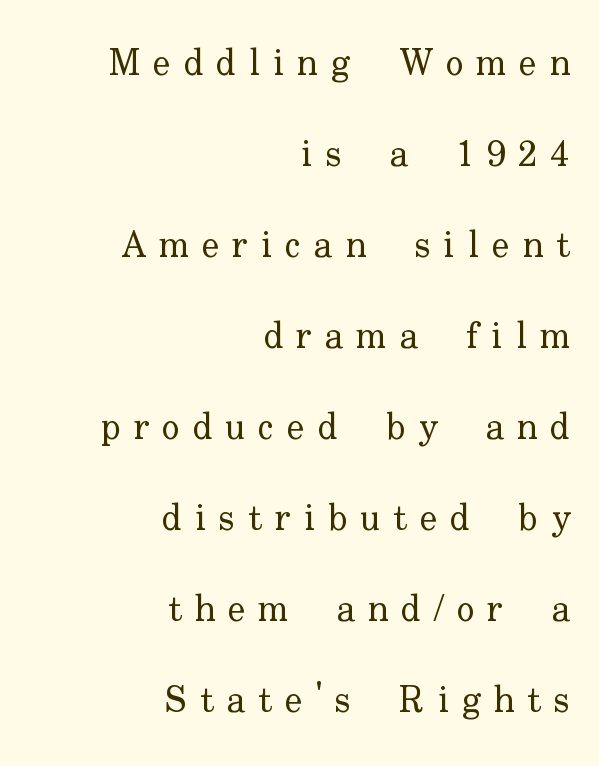
Q: Is the text bold? A: No.
Q: Is the text italic (slanted)? A: No, it is upright.
Q: Is the typeface a serif or a sans-serif typeface? A: Serif.
Q: Is the text underlined? A: No.
Q: How is the paragraph aligned? A: Right-aligned.
Q: Is the spacing between letters normal or unusually wide? A: Unusually wide.
Q: Is the spacing between lines tight, normal or loose? A: Loose.
Q: Width (condensed, normal, or wide)? A: Normal.
Q: Stroke contrast? A: Low.
Q: x-height? A: Small.
Q: Monospaced? A: No.
